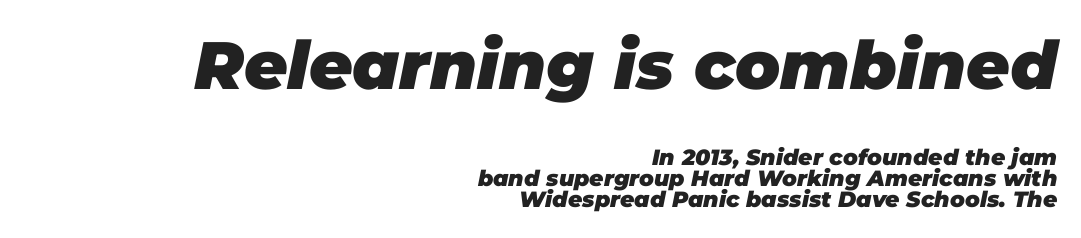
The passage shown stacks its lines with hardly any gap. Observe the lean: these are italic letterforms. The ragged edge is on the left, which tells us the setting is flush right. Is this a fixed-width face? No — the glyphs have proportional, varying widths.
